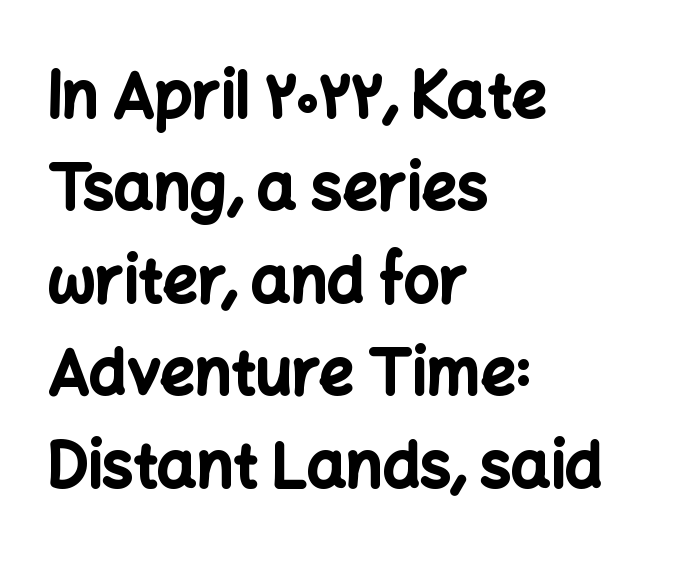
{"serif": "no", "italic": "no", "bold": "yes", "weight": "bold", "width": "normal", "stroke_contrast": "low", "x_height": "medium", "monospaced": "no", "underline": "no", "align": "left", "line_spacing": "normal", "line_spacing_ratio": 1.49, "letter_spacing": "normal", "letter_spacing_em": 0.0, "glyph_px": 62}
